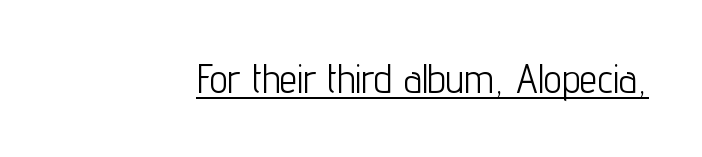
The image shows 40 px light, condensed sans-serif type, upright; set normal letter spacing, underlined; low stroke contrast and a medium x-height.
